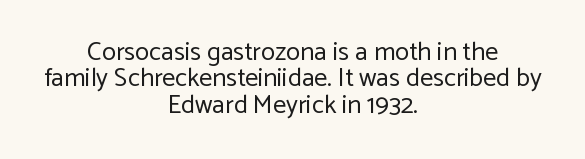
The image shows 26 px text type, upright; set centered, tight line spacing (1.01x), normal letter spacing, not underlined.
